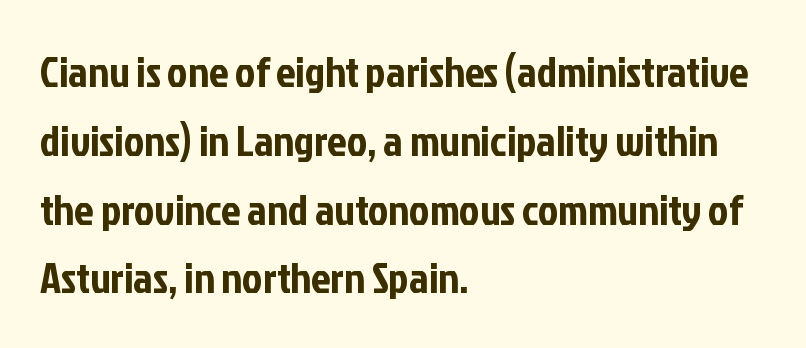
The image shows 43 px condensed sans-serif type, upright; set left-aligned, normal line spacing (1.6x), normal letter spacing, not underlined; low stroke contrast and a medium x-height.
